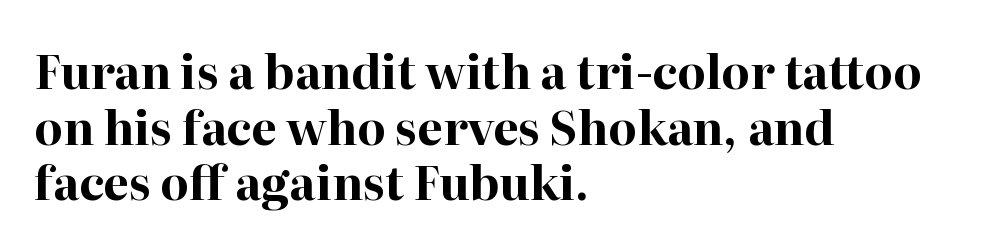
{"serif": "yes", "italic": "no", "bold": "yes", "weight": "bold", "width": "normal", "stroke_contrast": "high", "x_height": "medium", "monospaced": "no", "underline": "no", "align": "left", "line_spacing_ratio": 1.21, "letter_spacing": "normal", "letter_spacing_em": 0.0, "glyph_px": 46}
